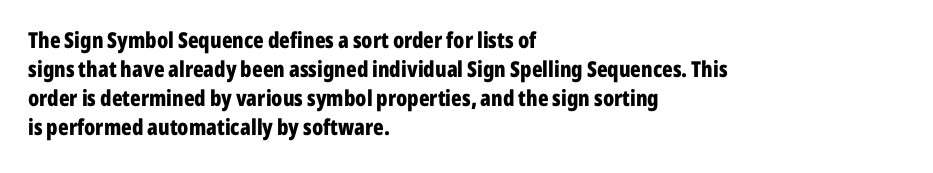
The image shows 22 px bold type, upright; set left-aligned, normal line spacing (1.32x), normal letter spacing, not underlined.
